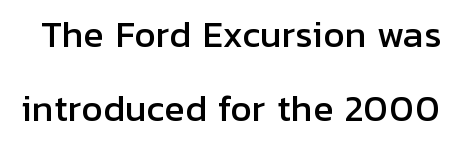
{"serif": "no", "italic": "no", "width": "normal", "stroke_contrast": "low", "x_height": "medium", "monospaced": "no", "underline": "no", "line_spacing": "loose", "line_spacing_ratio": 2.18, "letter_spacing": "normal", "letter_spacing_em": 0.0, "glyph_px": 34}
